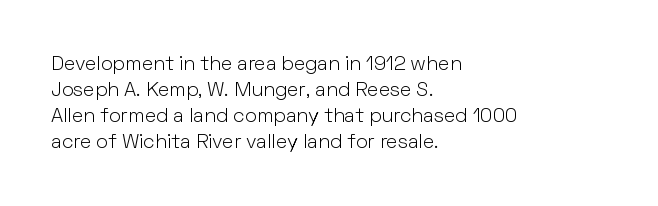
Where is the straight margin? On the left. This sample keeps an unexceptional amount of space between lines. The typesetting does not lean heavy: it is not bold. The gaps between neighbouring characters are ordinary and unremarkable. A clean baseline with only descenders dipping below it.
